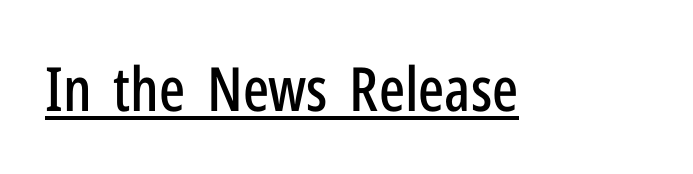
{"serif": "no", "italic": "no", "width": "condensed", "stroke_contrast": "low", "x_height": "medium", "monospaced": "no", "underline": "yes", "letter_spacing": "normal", "letter_spacing_em": 0.0, "glyph_px": 61}
